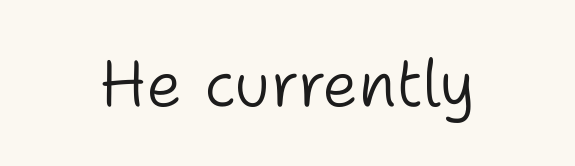
Q: Is the text bold? A: No.
Q: Is the text italic (slanted)? A: No, it is upright.
Q: Is the typeface a serif or a sans-serif typeface? A: Sans-serif.
Q: Is the text underlined? A: No.
Q: Is the spacing between letters normal or unusually wide? A: Normal.
Q: Width (condensed, normal, or wide)? A: Normal.
Q: Stroke contrast? A: Low.
Q: x-height? A: Medium.
Q: Monospaced? A: No.
